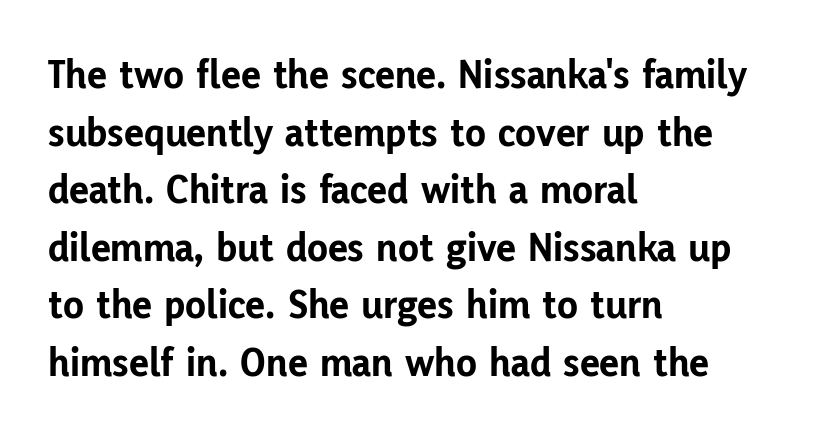
{"serif": "no", "italic": "no", "bold": "yes", "weight": "bold", "width": "normal", "stroke_contrast": "low", "x_height": "medium", "monospaced": "no", "underline": "no", "align": "left", "line_spacing": "normal", "line_spacing_ratio": 1.37, "letter_spacing": "normal", "letter_spacing_em": 0.0, "glyph_px": 42}
